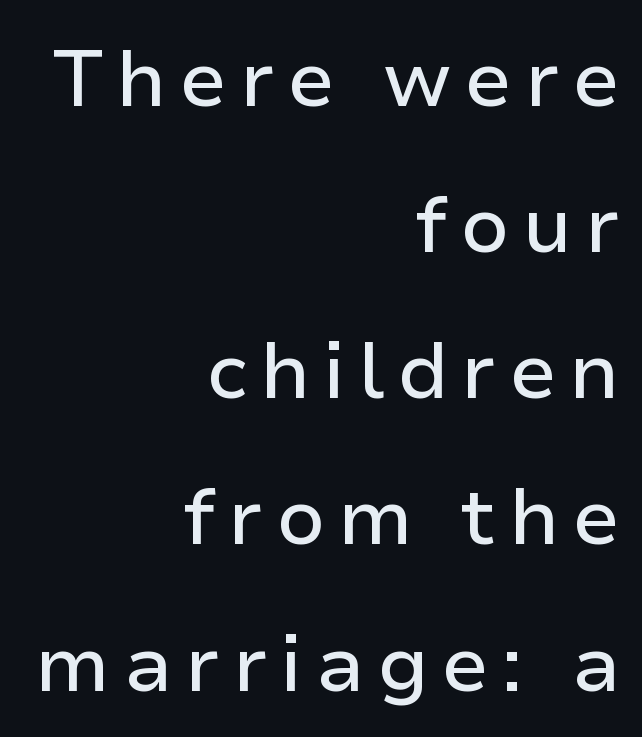
Q: Is the text italic (slanted)? A: No, it is upright.
Q: Is the typeface a serif or a sans-serif typeface? A: Sans-serif.
Q: Is the text underlined? A: No.
Q: How is the paragraph aligned? A: Right-aligned.
Q: Width (condensed, normal, or wide)? A: Normal.
Q: Stroke contrast? A: Low.
Q: x-height? A: Medium.
Q: Monospaced? A: No.
